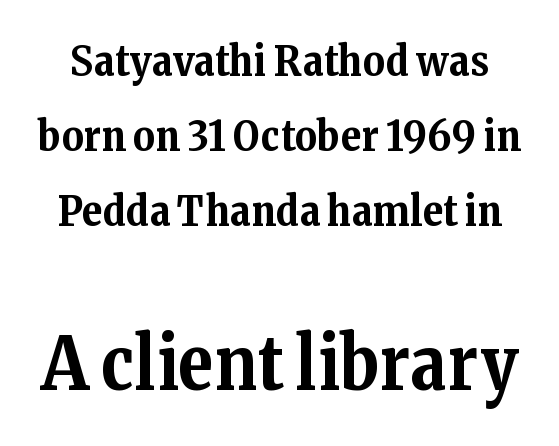
Q: Is the text bold? A: Yes.
Q: Is the text italic (slanted)? A: No, it is upright.
Q: Is the typeface a serif or a sans-serif typeface? A: Serif.
Q: Is the text underlined? A: No.
Q: Is the spacing between letters normal or unusually wide? A: Normal.
Q: Which block of text is set in a larger size, the first (top) or the second (bottom)? A: The second (bottom) one.
Q: Width (condensed, normal, or wide)? A: Normal.
Q: Stroke contrast? A: Medium.
Q: x-height? A: Medium.
Q: Monospaced? A: No.
